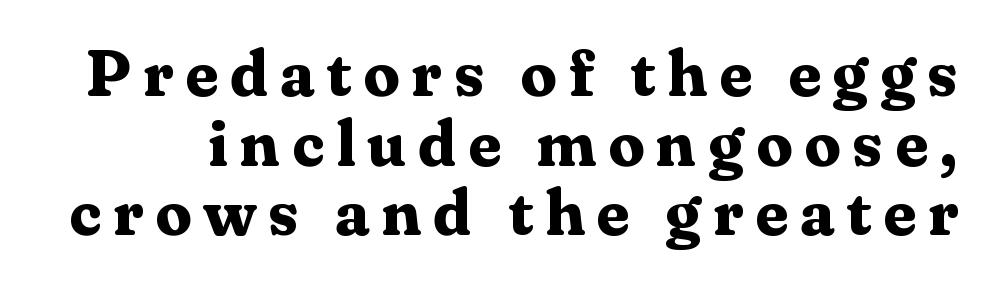
The image shows 65 px bold serif type, upright; set tight line spacing (1.07x), not underlined; medium stroke contrast and a medium x-height.
